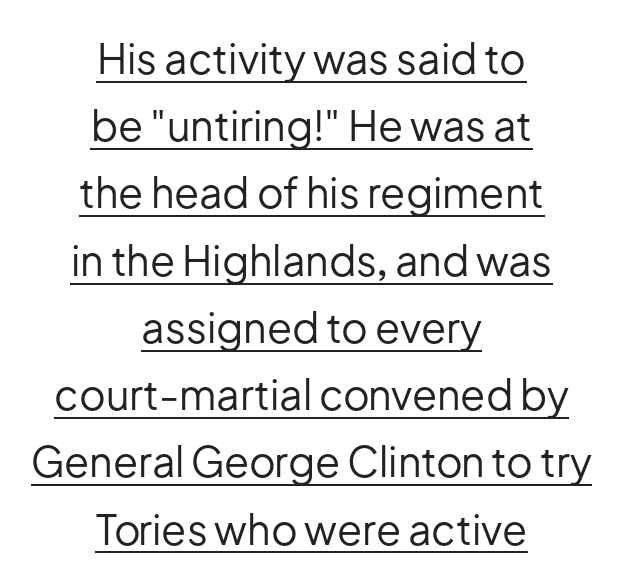
Q: Is the text bold? A: No.
Q: Is the text italic (slanted)? A: No, it is upright.
Q: Is the typeface a serif or a sans-serif typeface? A: Sans-serif.
Q: Is the text underlined? A: Yes.
Q: How is the paragraph aligned? A: Centered.
Q: Is the spacing between letters normal or unusually wide? A: Normal.
Q: Is the spacing between lines tight, normal or loose? A: Normal.
Q: Width (condensed, normal, or wide)? A: Normal.
Q: Stroke contrast? A: Low.
Q: x-height? A: Medium.
Q: Monospaced? A: No.
